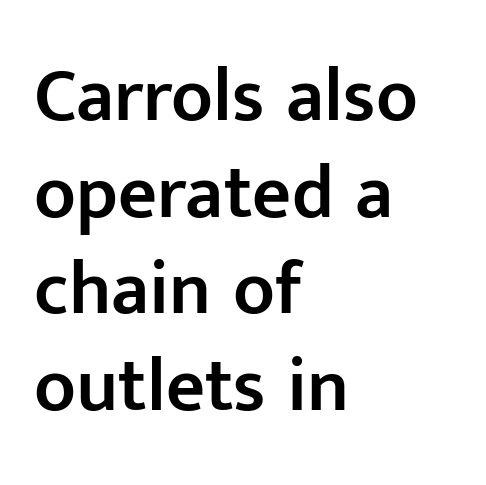
Q: Is the text bold? A: Semi-bold.
Q: Is the text italic (slanted)? A: No, it is upright.
Q: Is the typeface a serif or a sans-serif typeface? A: Sans-serif.
Q: Is the text underlined? A: No.
Q: How is the paragraph aligned? A: Left-aligned.
Q: Is the spacing between letters normal or unusually wide? A: Normal.
Q: Is the spacing between lines tight, normal or loose? A: Normal.
Q: Width (condensed, normal, or wide)? A: Normal.
Q: Stroke contrast? A: Low.
Q: x-height? A: Medium.
Q: Monospaced? A: No.
